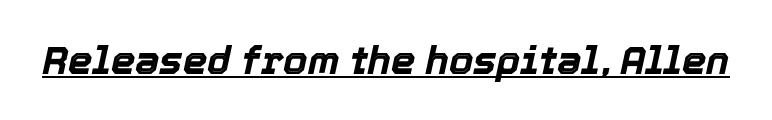
The image shows 39 px bold type, italic (leaning right); set normal letter spacing, underlined; a medium x-height.
